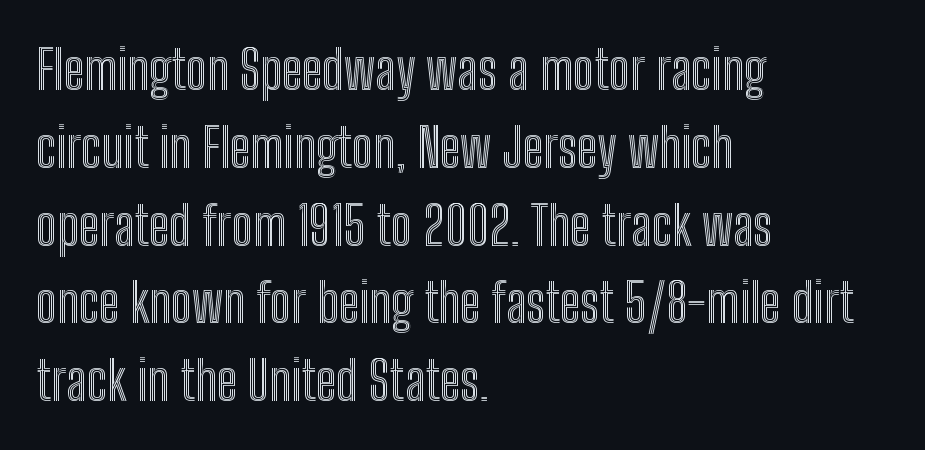
{"italic": "no", "width": "condensed", "x_height": "medium", "monospaced": "no", "underline": "no", "align": "left", "line_spacing": "normal", "line_spacing_ratio": 1.44, "letter_spacing": "normal", "letter_spacing_em": 0.0, "glyph_px": 54}
